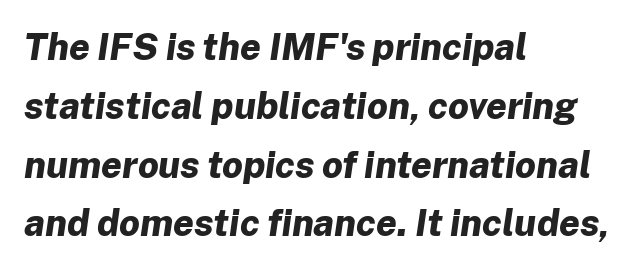
The image shows 37 px bold type, italic (leaning right); set left-aligned, normal line spacing (1.59x), normal letter spacing, not underlined; low stroke contrast and a medium x-height.
